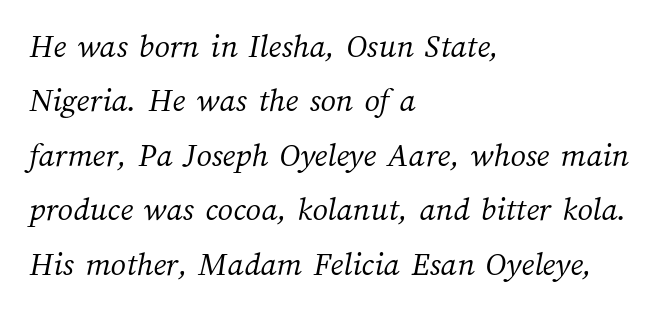
{"bold": "no", "weight": "light", "width": "normal", "stroke_contrast": "medium", "x_height": "medium", "monospaced": "no", "underline": "no", "align": "left", "line_spacing": "normal", "line_spacing_ratio": 1.6, "letter_spacing": "normal", "letter_spacing_em": 0.0, "glyph_px": 34}
